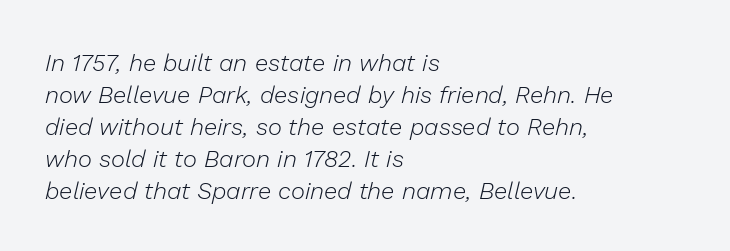
The image shows 24 px text type, italic (leaning right); set left-aligned, normal line spacing (1.33x), normal letter spacing, not underlined.
